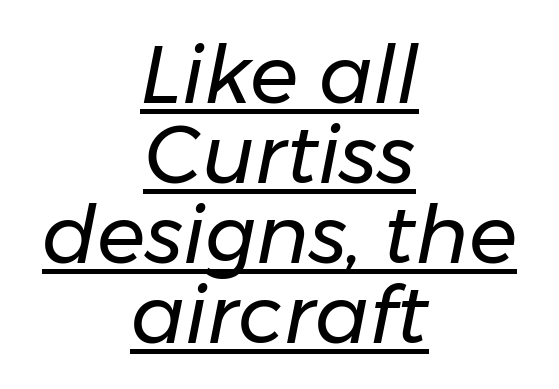
{"italic": "yes", "lean": "right", "slant_degrees": 11, "bold": "no", "weight": "regular", "width": "normal", "stroke_contrast": "low", "x_height": "medium", "monospaced": "no", "underline": "yes", "align": "center", "line_spacing": "tight", "line_spacing_ratio": 1.0, "letter_spacing": "normal", "letter_spacing_em": 0.0, "glyph_px": 80}
